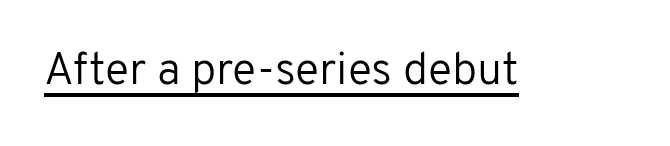
Q: Is the text bold? A: No.
Q: Is the text italic (slanted)? A: No, it is upright.
Q: Is the typeface a serif or a sans-serif typeface? A: Sans-serif.
Q: Is the text underlined? A: Yes.
Q: Is the spacing between letters normal or unusually wide? A: Normal.
Q: Width (condensed, normal, or wide)? A: Normal.
Q: Stroke contrast? A: Low.
Q: x-height? A: Medium.
Q: Monospaced? A: No.
